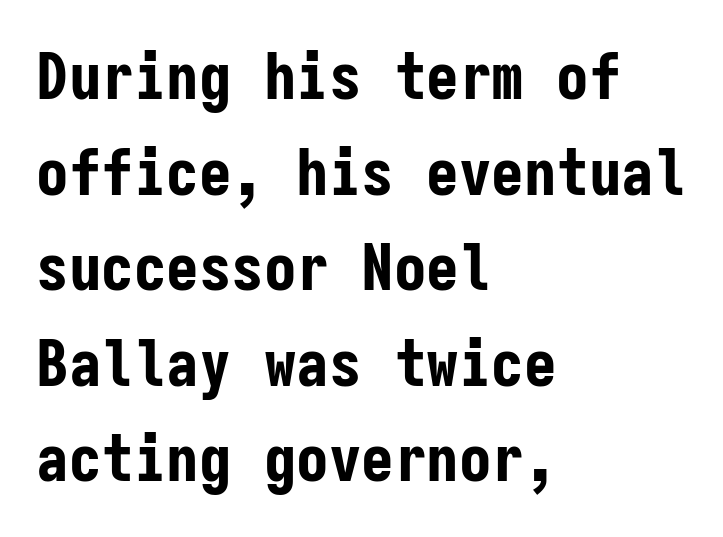
Q: Is the text bold? A: Yes.
Q: Is the text italic (slanted)? A: No, it is upright.
Q: Is the typeface a serif or a sans-serif typeface? A: Sans-serif.
Q: Is the text underlined? A: No.
Q: How is the paragraph aligned? A: Left-aligned.
Q: Is the spacing between letters normal or unusually wide? A: Normal.
Q: Is the spacing between lines tight, normal or loose? A: Normal.
Q: Width (condensed, normal, or wide)? A: Condensed.
Q: Stroke contrast? A: Low.
Q: x-height? A: Medium.
Q: Monospaced? A: Yes.
